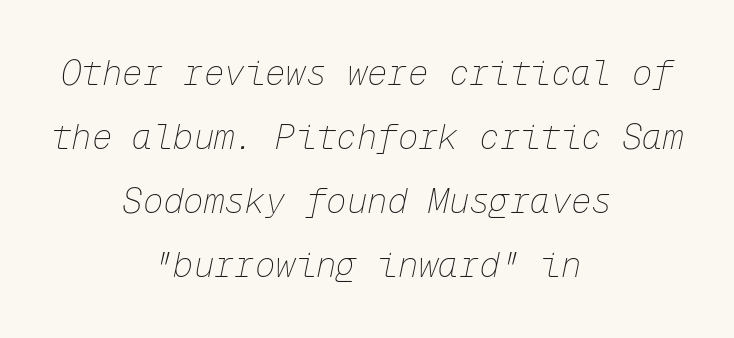
{"italic": "yes", "lean": "right", "slant_degrees": 12, "bold": "no", "weight": "thin", "width": "normal", "stroke_contrast": "low", "x_height": "medium", "monospaced": "yes", "underline": "no", "align": "center", "line_spacing_ratio": 1.88, "letter_spacing": "normal", "letter_spacing_em": 0.0, "glyph_px": 34}
